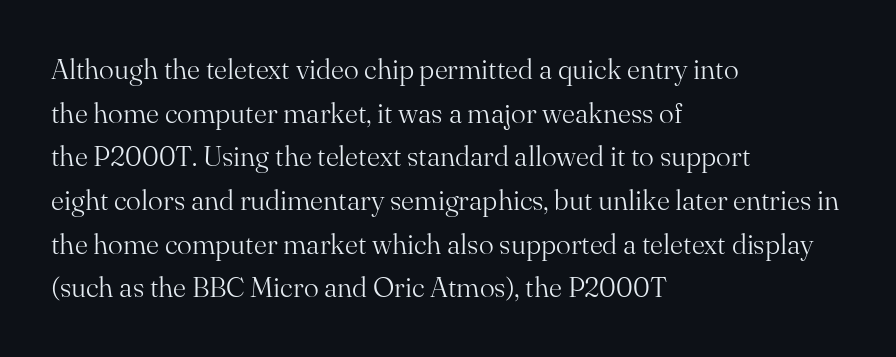
The image shows 28 px light serif type, upright; set left-aligned, normal line spacing (1.56x), normal letter spacing, not underlined; medium stroke contrast and a small x-height.
